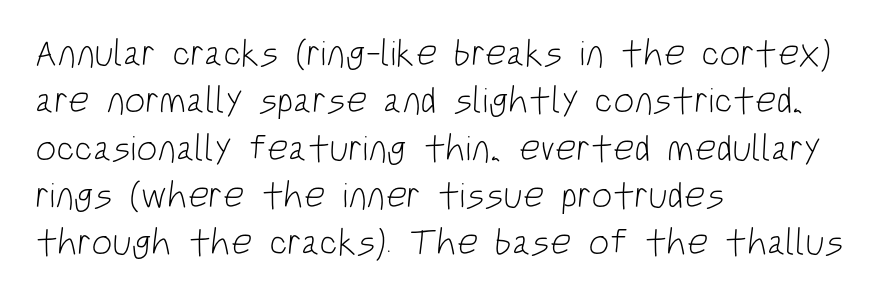
Q: Is the text bold? A: No.
Q: Is the typeface a serif or a sans-serif typeface? A: Sans-serif.
Q: Is the text underlined? A: No.
Q: How is the paragraph aligned? A: Left-aligned.
Q: Is the spacing between letters normal or unusually wide? A: Normal.
Q: Is the spacing between lines tight, normal or loose? A: Normal.
Q: Width (condensed, normal, or wide)? A: Condensed.
Q: Stroke contrast? A: Low.
Q: x-height? A: Large.
Q: Monospaced? A: No.
